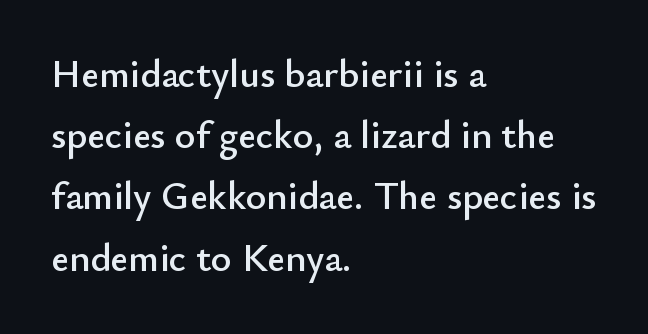
Proportional: the letters do not fall into vertical columns. Check under the words: just untouched page. This is roman type, the default non-slanted kind. A sans-serif font was chosen for this passage. Short and long lines alike share a common starting point at left. Vertically, the passage feels balanced, rows spaced as you'd expect.
